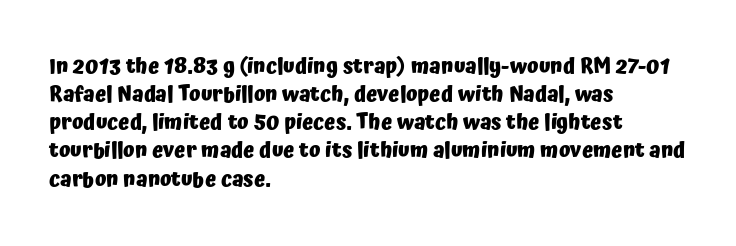
{"italic": "no", "bold": "yes", "underline": "no", "align": "left", "line_spacing": "normal", "line_spacing_ratio": 1.34, "letter_spacing": "normal", "letter_spacing_em": 0.0, "glyph_px": 21}
